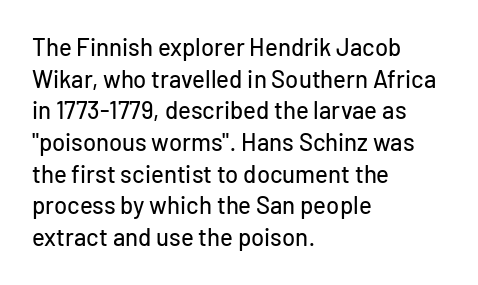
{"italic": "no", "underline": "no", "align": "left", "line_spacing": "normal", "line_spacing_ratio": 1.32, "letter_spacing": "normal", "letter_spacing_em": 0.0, "glyph_px": 24}
